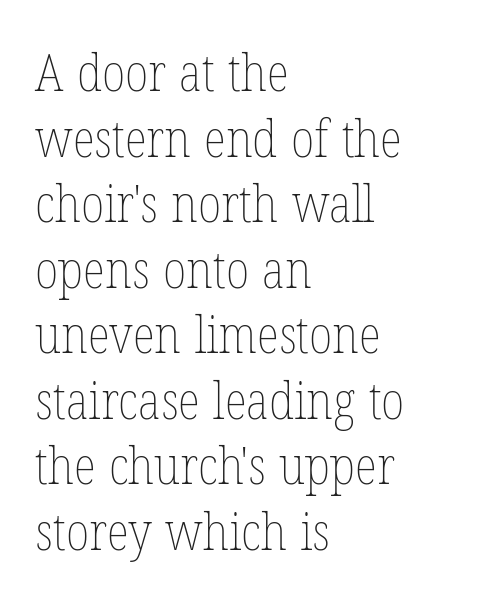
The image shows 52 px thin, condensed type, upright; set left-aligned, normal line spacing (1.26x), normal letter spacing, not underlined; low stroke contrast and a medium x-height.
